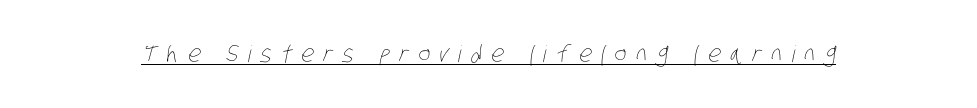
{"bold": "no", "underline": "yes", "letter_spacing": "wide", "letter_spacing_em": 0.41, "glyph_px": 23}
